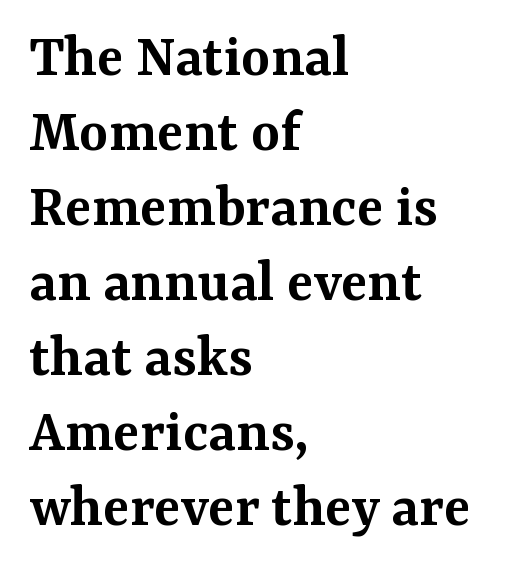
Is this a fixed-width face? No — the glyphs have proportional, varying widths. Quick note: underline off. Posture: vertical. Strokes here are thickened, but only to semibold level. Honestly, the letter spacing is just normal — you wouldn't notice it. The setting favours the left margin, as ordinary paragraphs usually do.
